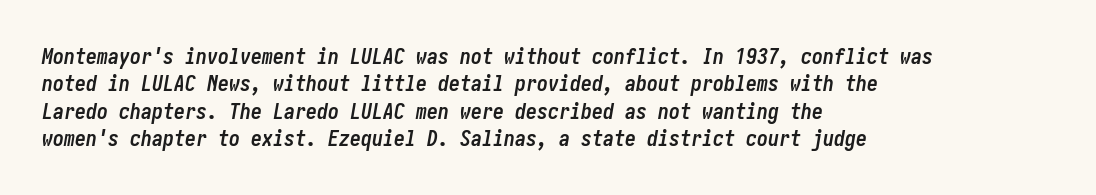
{"italic": "yes", "lean": "right", "slant_degrees": 10, "bold": "yes", "underline": "no", "align": "left", "line_spacing": "normal", "line_spacing_ratio": 1.25, "letter_spacing": "normal", "letter_spacing_em": 0.0, "glyph_px": 22}
